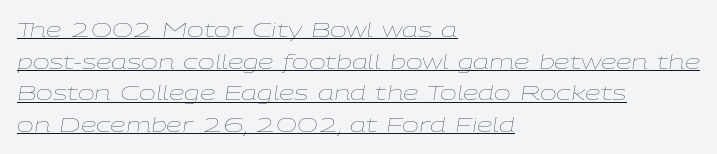
The image shows 20 px text type, italic (leaning right); set left-aligned, normal line spacing (1.58x), normal letter spacing, underlined.
